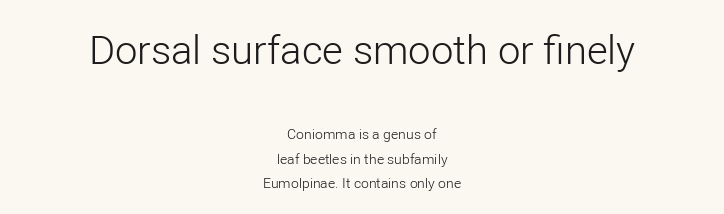
{"serif": "no", "italic": "no", "bold": "no", "weight": "light", "width": "normal", "stroke_contrast": "low", "x_height": "medium", "monospaced": "no", "underline": "no", "align": "center", "line_spacing_ratio": 1.77, "letter_spacing": "normal", "letter_spacing_em": 0.0, "larger_block": "first", "size_ratio": 2.86, "glyph_px": 40}
